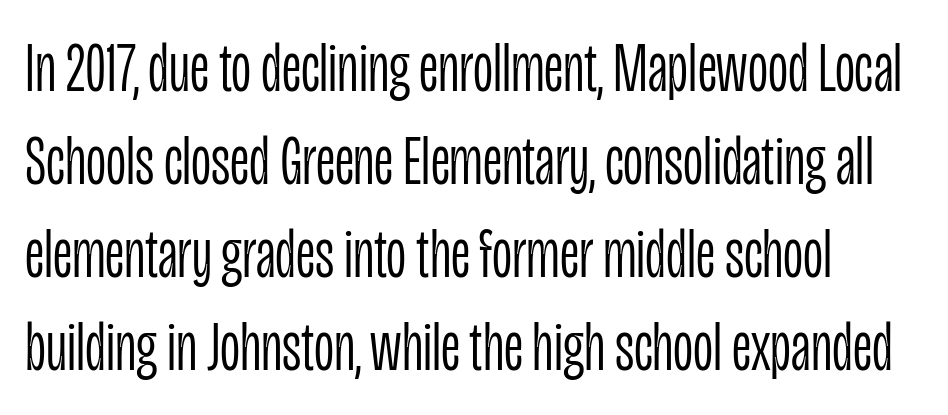
The image shows 70 px light, condensed sans-serif type, upright; set left-aligned, normal line spacing (1.33x), normal letter spacing, not underlined; low stroke contrast and a large x-height.
